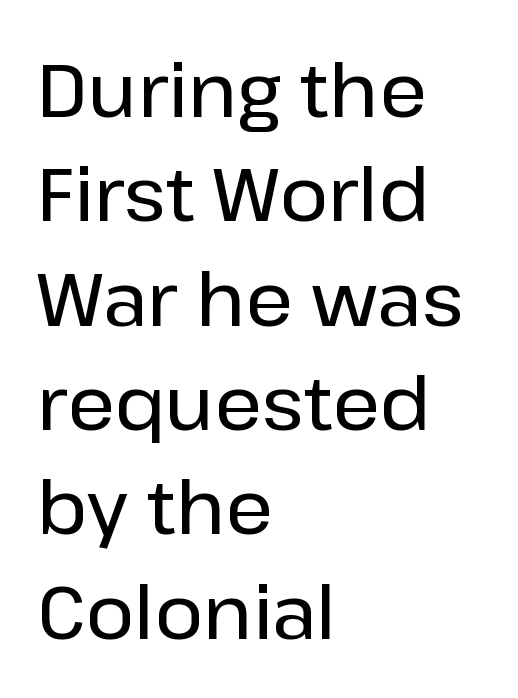
The image shows 74 px sans-serif type, upright; set left-aligned, normal line spacing (1.41x), normal letter spacing, not underlined; low stroke contrast and a medium x-height.
